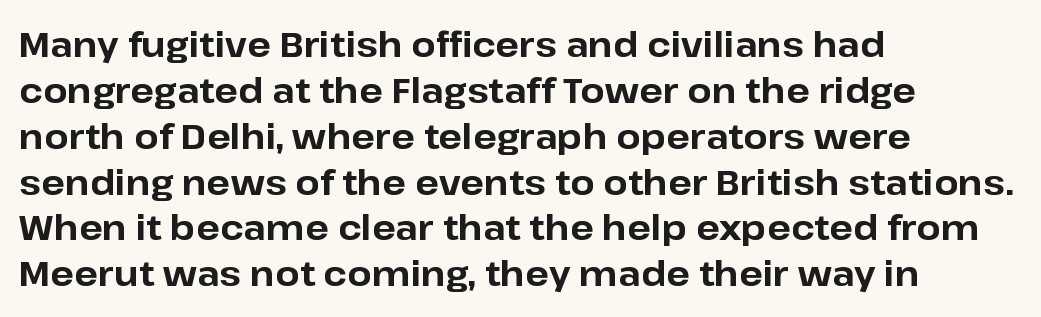
The letters advance in unequal steps, a hallmark of proportional type. Weight: bold. The area under the type is left untouched. Every stem runs plumb, perpendicular to the baseline. A typesetter would call this zero additional tracking.
